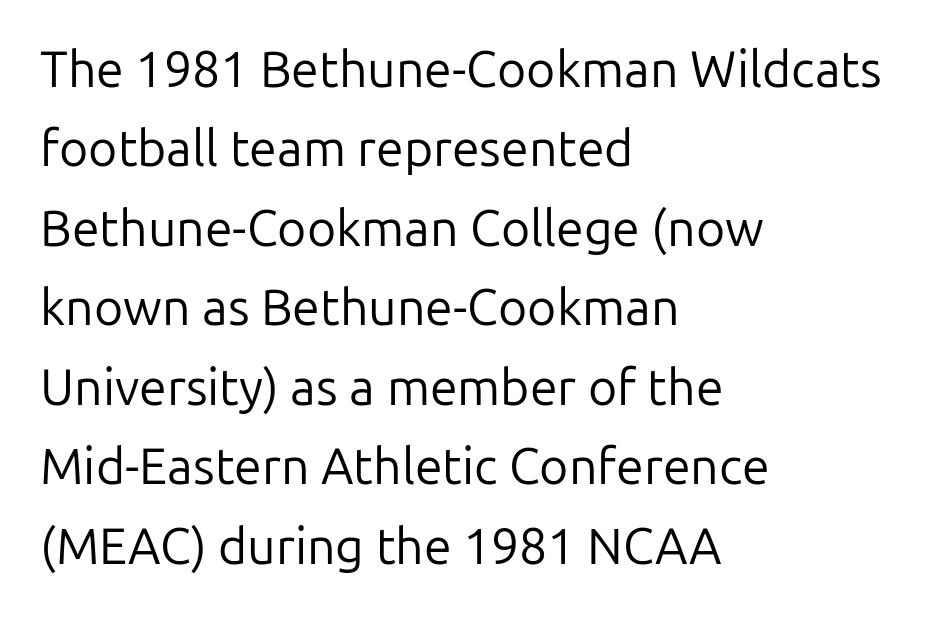
The typesetting does not lean heavy: it is not bold. The passage is arranged the way most books set body copy — flush left. Leading matches the norm, producing a regular column. These lines are rendered in a variable-pitch font. There is no visible air inserted between adjacent glyphs.
